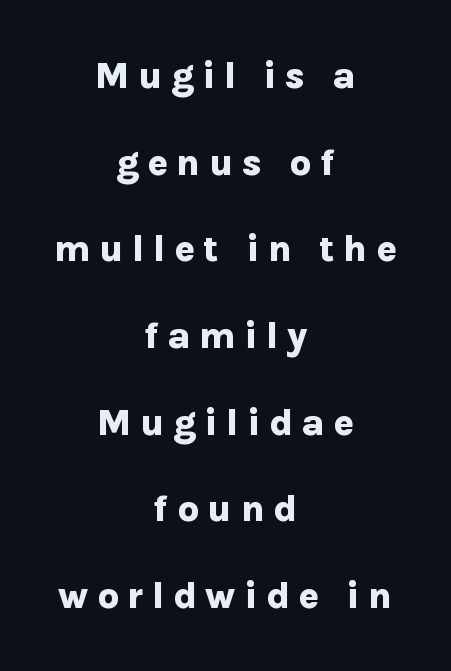
{"serif": "no", "italic": "no", "bold": "yes", "weight": "bold", "width": "normal", "stroke_contrast": "low", "x_height": "medium", "monospaced": "no", "underline": "no", "align": "center", "line_spacing": "loose", "line_spacing_ratio": 2.28, "letter_spacing": "wide", "letter_spacing_em": 0.22, "glyph_px": 38}
